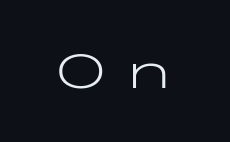
Weight class: somewhere from thin through regular. Clear beneath every line of the passage. This sample uses a sans-serif face. Vertical strokes here are truly vertical.
